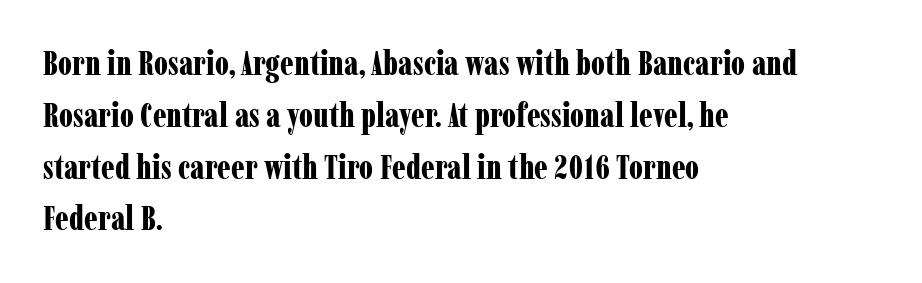
{"serif": "yes", "italic": "no", "bold": "yes", "weight": "bold", "width": "condensed", "stroke_contrast": "low", "x_height": "medium", "monospaced": "no", "underline": "no", "align": "left", "line_spacing": "normal", "line_spacing_ratio": 1.57, "letter_spacing": "normal", "letter_spacing_em": 0.0, "glyph_px": 33}
